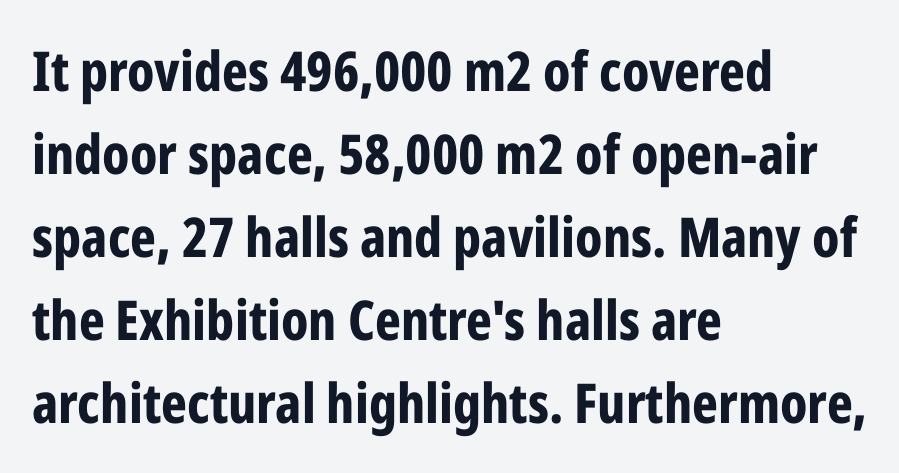
{"serif": "no", "italic": "no", "bold": "yes", "weight": "bold", "width": "condensed", "stroke_contrast": "low", "x_height": "medium", "monospaced": "no", "underline": "no", "align": "left", "line_spacing": "normal", "line_spacing_ratio": 1.51, "letter_spacing": "normal", "letter_spacing_em": 0.0, "glyph_px": 55}
